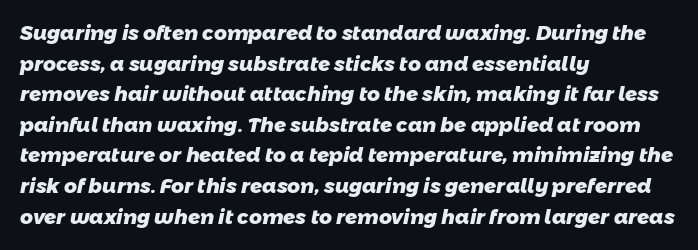
Q: Is the text bold? A: Yes.
Q: Is the text underlined? A: No.
Q: How is the paragraph aligned? A: Left-aligned.
Q: Is the spacing between letters normal or unusually wide? A: Normal.
Q: Is the spacing between lines tight, normal or loose? A: Normal.
